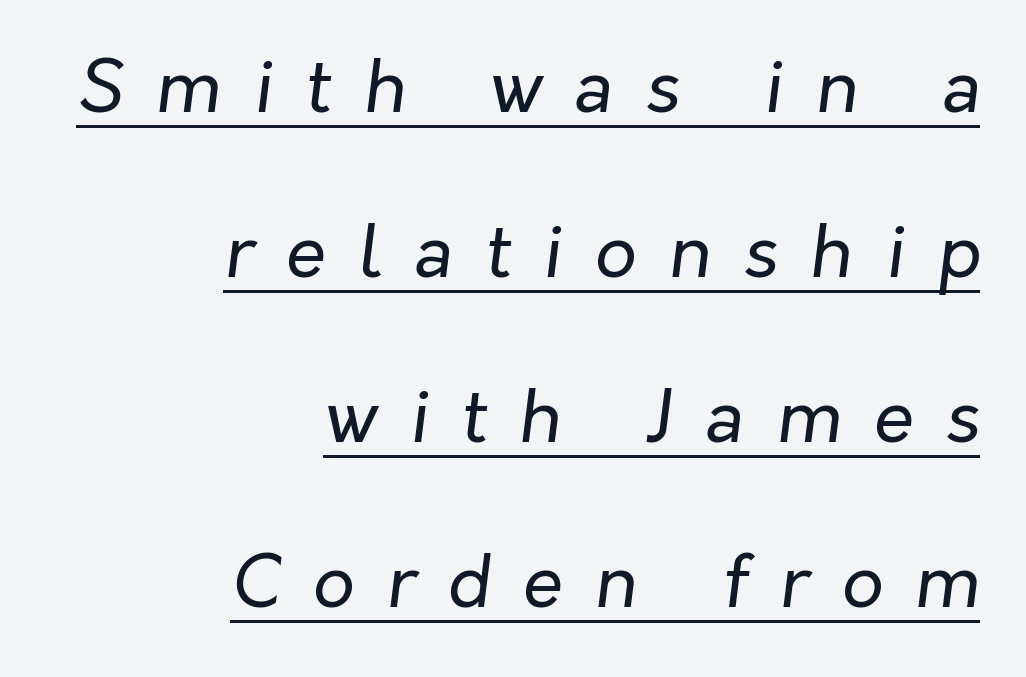
{"italic": "yes", "lean": "right", "slant_degrees": 7, "bold": "no", "weight": "regular", "width": "normal", "stroke_contrast": "low", "x_height": "medium", "monospaced": "no", "underline": "yes", "align": "right", "line_spacing": "loose", "line_spacing_ratio": 2.26, "letter_spacing": "wide", "letter_spacing_em": 0.44, "glyph_px": 73}
